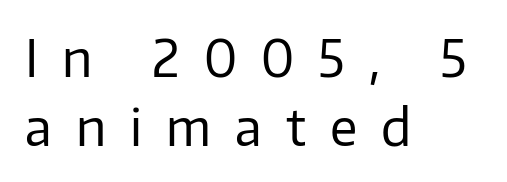
{"serif": "no", "italic": "no", "bold": "no", "weight": "regular", "width": "normal", "stroke_contrast": "low", "x_height": "medium", "monospaced": "no", "underline": "no", "align": "left", "line_spacing": "normal", "line_spacing_ratio": 1.38, "letter_spacing": "wide", "letter_spacing_em": 0.48, "glyph_px": 50}
